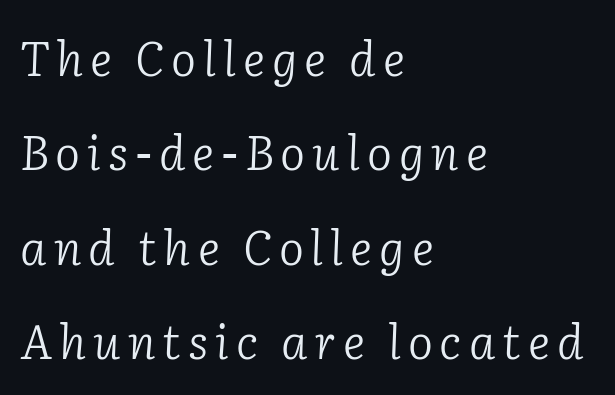
The image shows 47 px light serif type, italic (leaning right); set left-aligned, loose line spacing (2.01x), not underlined; low stroke contrast and a medium x-height.
